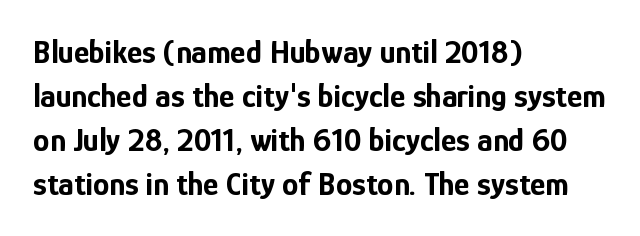
This is roman type, the default non-slanted kind. The letters advance in unequal steps, a hallmark of proportional type. I'd call this a sans setting — the letters go barefoot. The space between consecutive lines is moderate. Check the space under the baseline: it is left empty.
